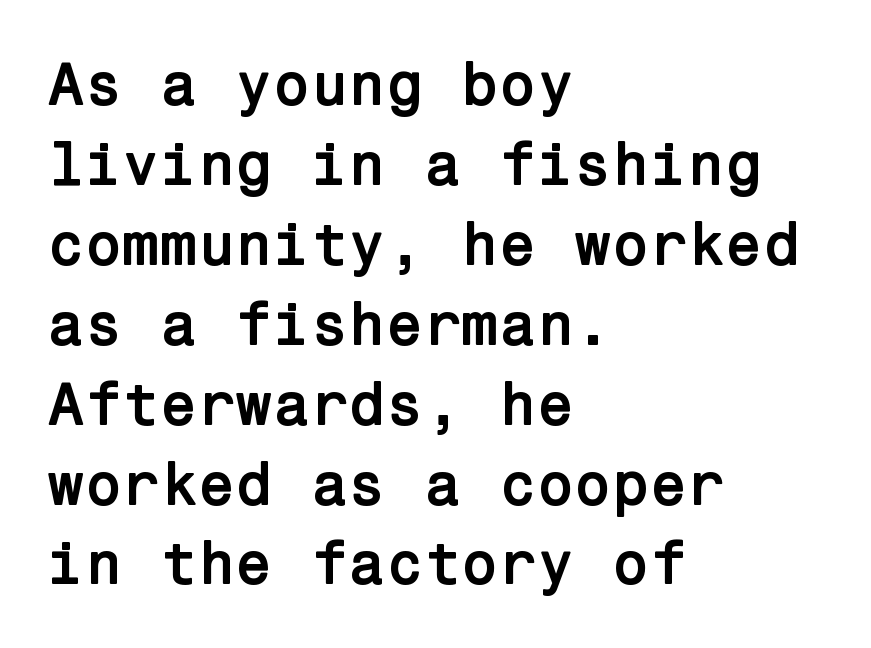
Caption: multi-line text, flush left, ragged right. The passage shown is not underscored anywhere. The vertical gap from one line to the next is medium. These lines were composed using upright roman letters. These lines are composed in type without serifs. These words are printed bold, with thick strokes throughout.
